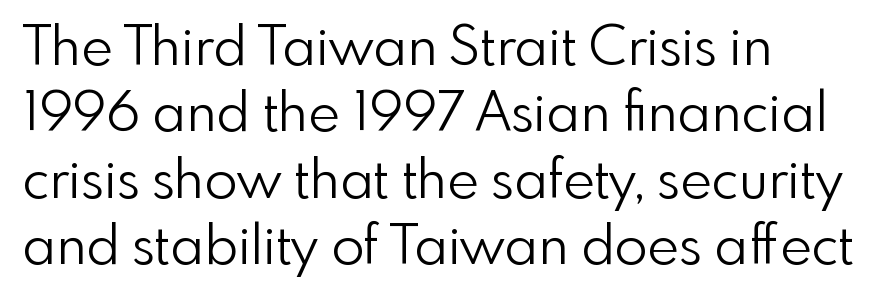
The image shows 54 px light sans-serif type, upright; set left-aligned, line spacing 1.23x, normal letter spacing, not underlined; a small x-height.
